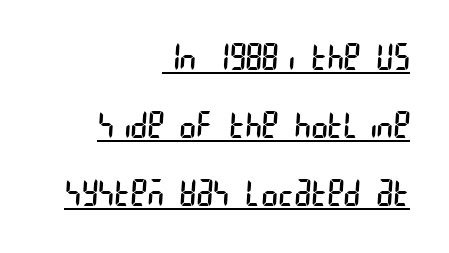
Q: Is the text bold? A: No.
Q: Is the typeface a serif or a sans-serif typeface? A: Sans-serif.
Q: Is the text underlined? A: Yes.
Q: How is the paragraph aligned? A: Right-aligned.
Q: Is the spacing between letters normal or unusually wide? A: Normal.
Q: Is the spacing between lines tight, normal or loose? A: Loose.
Q: Width (condensed, normal, or wide)? A: Condensed.
Q: Stroke contrast? A: Low.
Q: x-height? A: Large.
